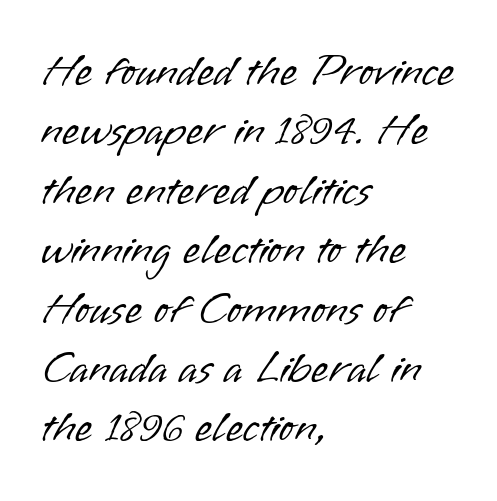
Q: Is the text bold? A: No.
Q: Is the text italic (slanted)? A: Yes.
Q: Is the typeface a serif or a sans-serif typeface? A: Sans-serif.
Q: Is the text underlined? A: No.
Q: How is the paragraph aligned? A: Left-aligned.
Q: Is the spacing between letters normal or unusually wide? A: Normal.
Q: Is the spacing between lines tight, normal or loose? A: Normal.
Q: Width (condensed, normal, or wide)? A: Normal.
Q: Stroke contrast? A: Low.
Q: x-height? A: Small.
Q: Monospaced? A: No.
